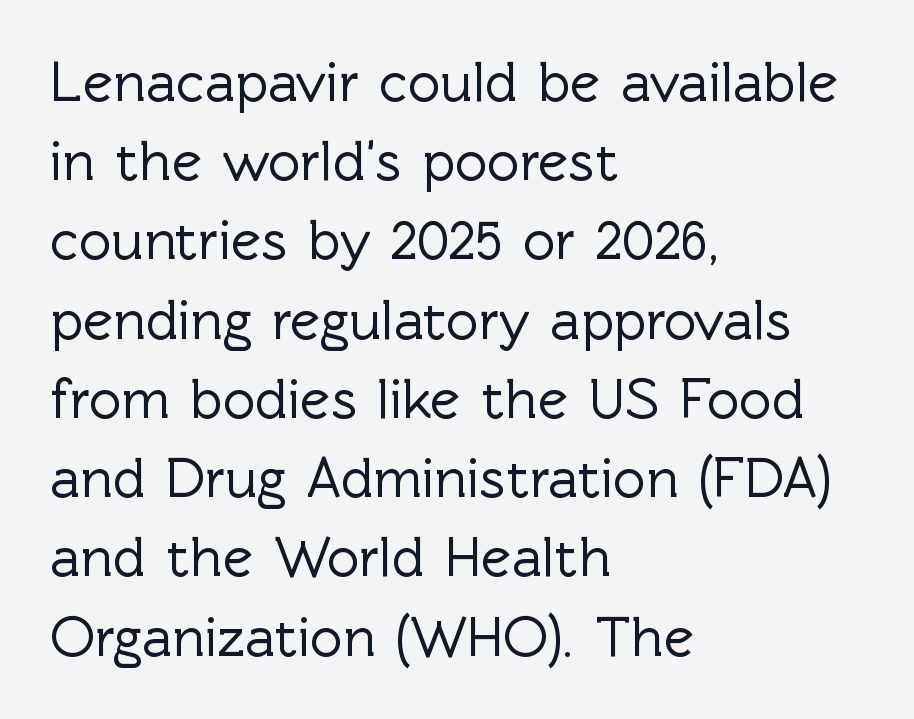
Left-aligned paragraph, ragged on the right. Posture: vertical. This sample keeps an unexceptional amount of space between lines. Glance below the letters and you will spot only blank space. The rendering keeps characters at their native spacing.
